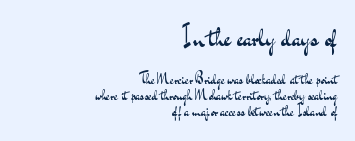
{"bold": "no", "underline": "no", "align": "right", "line_spacing": "tight", "line_spacing_ratio": 1.14, "letter_spacing": "normal", "letter_spacing_em": 0.0, "larger_block": "first", "size_ratio": 1.86, "glyph_px": 26}
